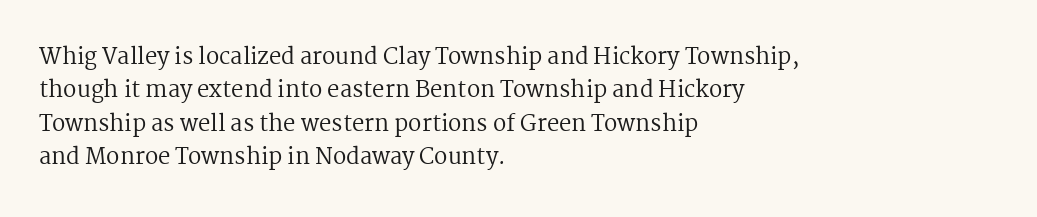
Summary of vertical rhythm: regular, with standard interline spacing. No extra ink here — the face is not bold. Quick note: not italic, upright. Horizontal alignment here is leftward, the default for most running prose.
